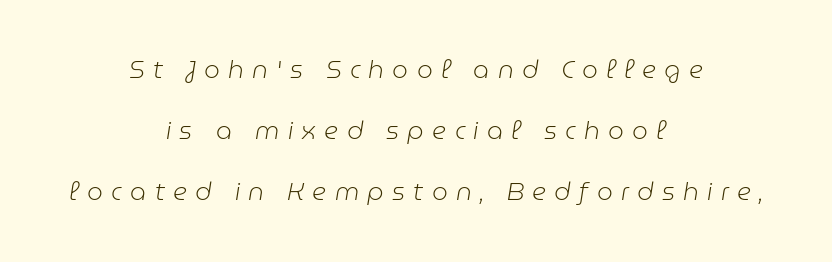
{"italic": "yes", "lean": "right", "slant_degrees": 9, "bold": "no", "underline": "no", "align": "center", "line_spacing": "loose", "line_spacing_ratio": 2.45, "letter_spacing": "wide", "letter_spacing_em": 0.33, "glyph_px": 25}
